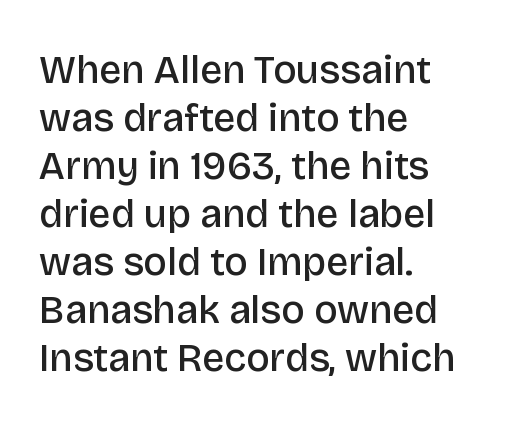
Q: Is the text bold? A: Semi-bold.
Q: Is the text italic (slanted)? A: No, it is upright.
Q: Is the typeface a serif or a sans-serif typeface? A: Sans-serif.
Q: Is the text underlined? A: No.
Q: How is the paragraph aligned? A: Left-aligned.
Q: Is the spacing between letters normal or unusually wide? A: Normal.
Q: Width (condensed, normal, or wide)? A: Normal.
Q: Stroke contrast? A: Low.
Q: x-height? A: Large.
Q: Monospaced? A: No.
